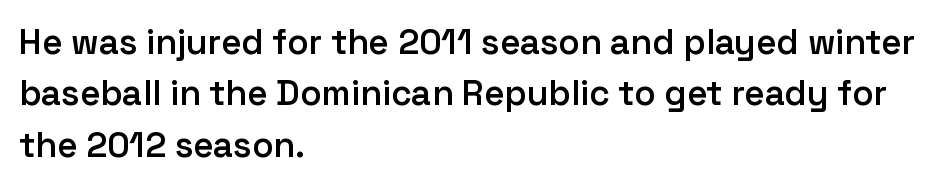
Q: Is the text bold? A: Semi-bold.
Q: Is the text italic (slanted)? A: No, it is upright.
Q: Is the typeface a serif or a sans-serif typeface? A: Sans-serif.
Q: Is the text underlined? A: No.
Q: How is the paragraph aligned? A: Left-aligned.
Q: Is the spacing between letters normal or unusually wide? A: Normal.
Q: Is the spacing between lines tight, normal or loose? A: Normal.
Q: Width (condensed, normal, or wide)? A: Normal.
Q: Stroke contrast? A: Low.
Q: x-height? A: Medium.
Q: Monospaced? A: No.
